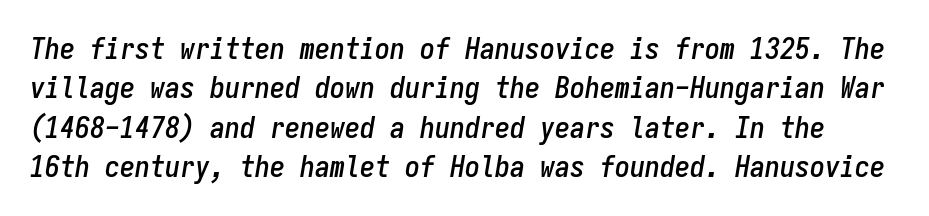
Q: Is the text italic (slanted)? A: Yes, it leans right by about 9 degrees.
Q: Is the text underlined? A: No.
Q: Is the spacing between letters normal or unusually wide? A: Normal.
Q: Is the spacing between lines tight, normal or loose? A: Normal.
Q: Width (condensed, normal, or wide)? A: Condensed.
Q: Stroke contrast? A: Low.
Q: x-height? A: Medium.
Q: Monospaced? A: Yes.
